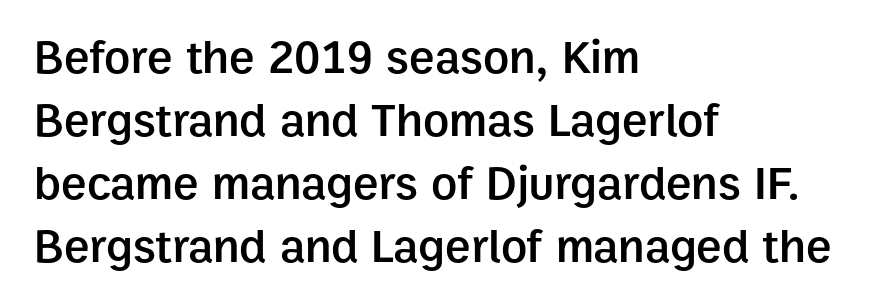
{"serif": "no", "italic": "no", "bold": "semi", "weight": "semibold", "width": "normal", "stroke_contrast": "low", "x_height": "medium", "monospaced": "no", "underline": "no", "align": "left", "line_spacing": "normal", "line_spacing_ratio": 1.31, "letter_spacing": "normal", "letter_spacing_em": 0.0, "glyph_px": 48}
